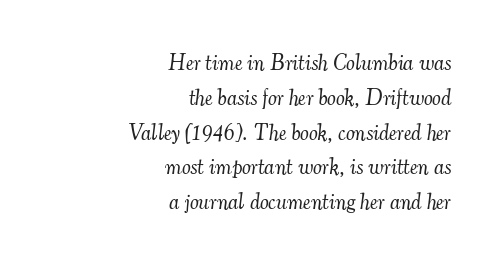
Horizontal bands of white between lines are of average thickness. The font is comparable to plain body text, perhaps lighter. Descenders are the only things crossing below the line. There is no visible air inserted between adjacent glyphs. If you drew a line through each stem, it would be angled. The ragged edge is on the left, which tells us the setting is flush right.
